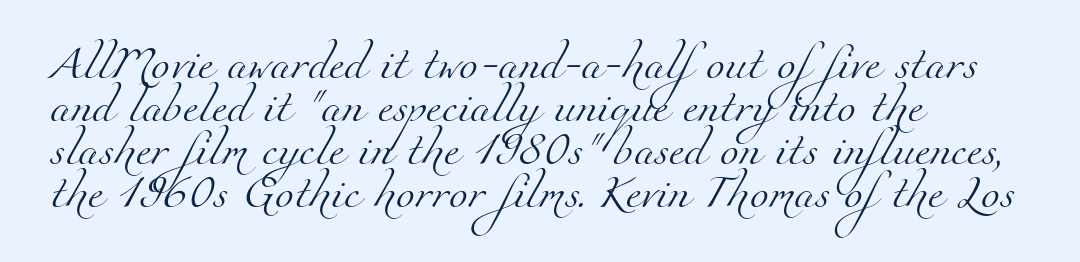
Q: Is the text bold? A: No.
Q: Is the typeface a serif or a sans-serif typeface? A: Serif.
Q: Is the text underlined? A: No.
Q: How is the paragraph aligned? A: Left-aligned.
Q: Is the spacing between letters normal or unusually wide? A: Normal.
Q: Is the spacing between lines tight, normal or loose? A: Normal.
Q: Width (condensed, normal, or wide)? A: Normal.
Q: Stroke contrast? A: Medium.
Q: x-height? A: Small.
Q: Monospaced? A: No.
